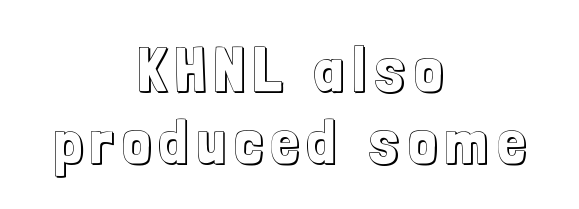
{"italic": "no", "width": "condensed", "x_height": "medium", "monospaced": "no", "underline": "no", "align": "center", "line_spacing": "tight", "line_spacing_ratio": 1.14, "glyph_px": 63}
